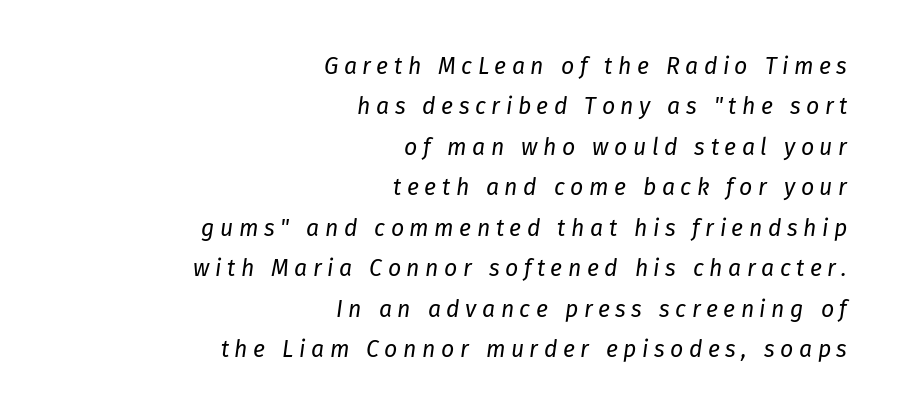
The image shows 23 px text type, italic (leaning right); set right-aligned, line spacing 1.76x, unusually wide letter spacing (+0.24 em), not underlined.
